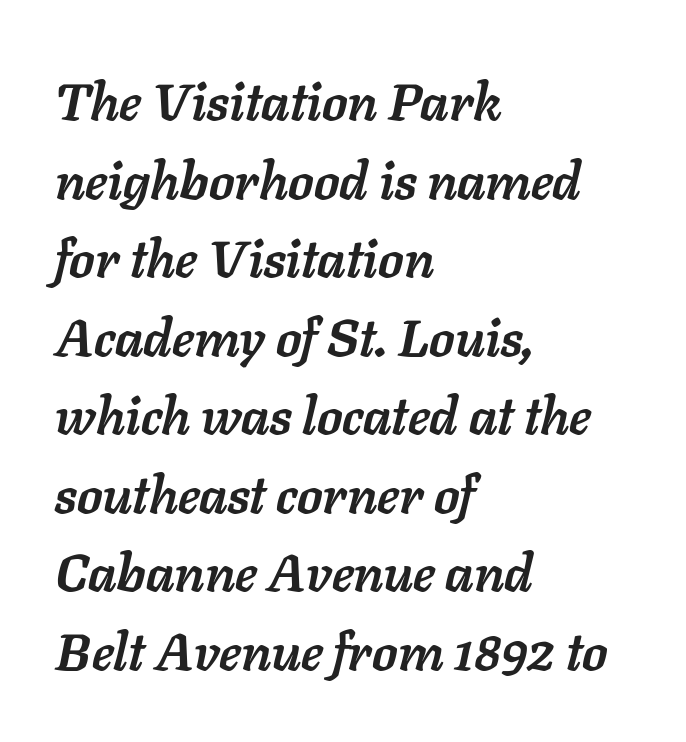
Where is the straight margin? On the left. Check the space under the baseline: it is left empty. Its strokes are broad and dark, the hallmark of bold type. Observe the lean: these are italic letterforms. Note the varied advance widths — an 'i' is clearly narrower than an 'm'. Does the leading feel generous? No, just average.
